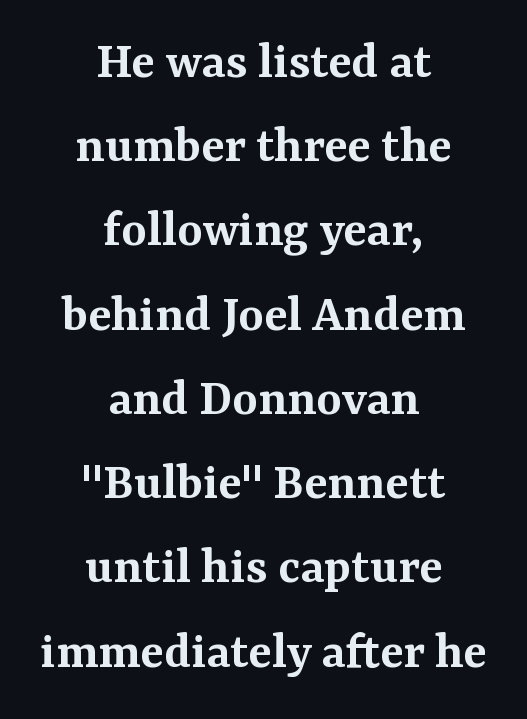
The image shows 54 px semibold serif type, upright; set centered, normal line spacing (1.56x), normal letter spacing, not underlined; medium stroke contrast and a medium x-height.
